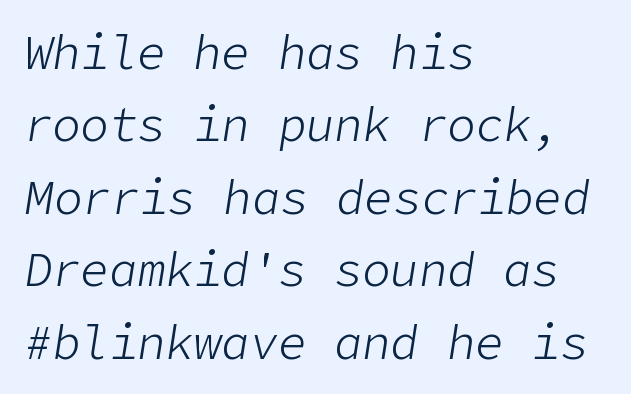
{"italic": "yes", "lean": "right", "slant_degrees": 9, "bold": "no", "weight": "light", "width": "normal", "stroke_contrast": "low", "x_height": "medium", "underline": "no", "align": "left", "line_spacing": "normal", "line_spacing_ratio": 1.54, "letter_spacing": "normal", "letter_spacing_em": 0.0, "glyph_px": 47}
